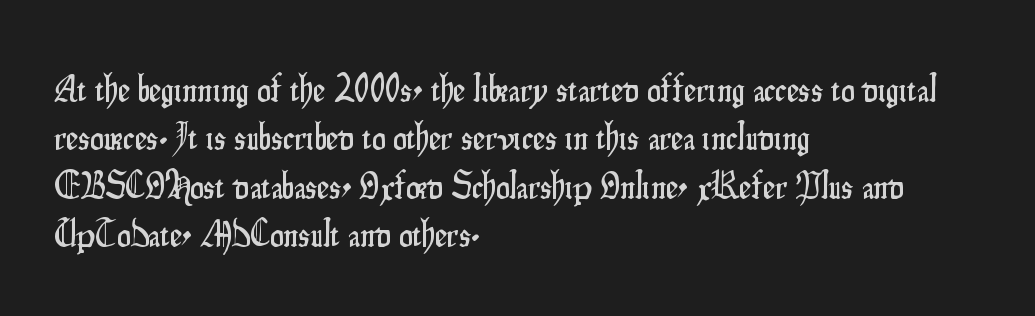
The image shows 38 px condensed sans-serif type, upright; set left-aligned, normal line spacing (1.27x), normal letter spacing, not underlined; low stroke contrast and a small x-height.
